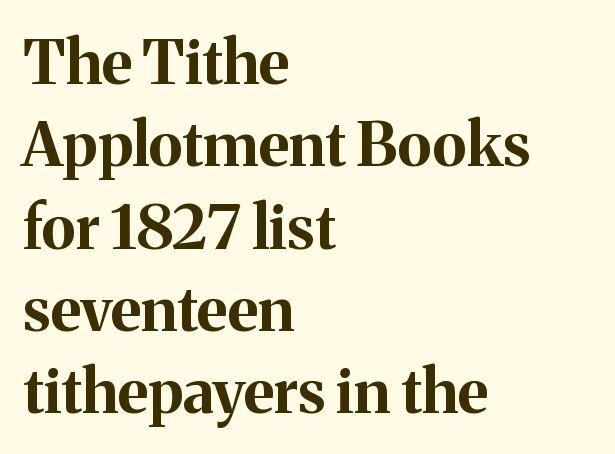
{"serif": "yes", "italic": "no", "bold": "yes", "weight": "bold", "width": "normal", "stroke_contrast": "medium", "x_height": "medium", "monospaced": "no", "underline": "no", "align": "left", "line_spacing": "normal", "line_spacing_ratio": 1.35, "letter_spacing": "normal", "letter_spacing_em": 0.0, "glyph_px": 61}
